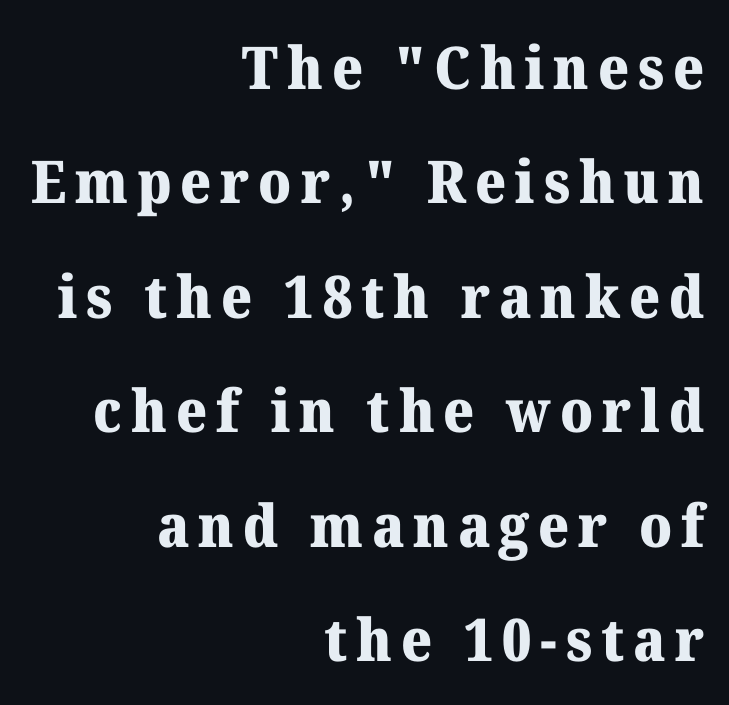
In terms of weight, the rendering is a true, heavy bold. Caption: multi-line text, flush right, ragged left. This sample trades compactness for vertical openness between lines. Look at the bottom of the vertical strokes: they flare into serifs here. Underline: absent. A typesetter would mark this as roman, not italic.
